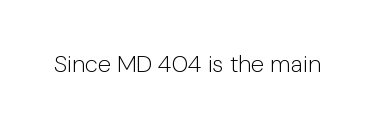
The image shows 24 px text type, upright; set normal letter spacing, not underlined.
